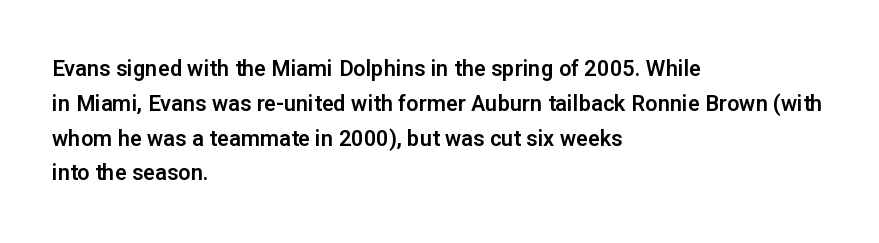
The image shows 22 px text type, upright; set left-aligned, normal line spacing (1.58x), normal letter spacing, not underlined.
